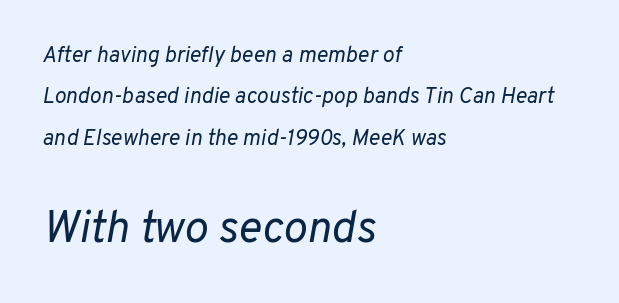
The rendering applies a slant to the glyphs. Do the characters align in a grid? No, the font is proportional. Stems and bowls with no extra thickness — not bold. Nobody touched the tracking dial on this one. Any mark beneath the type? The region is blank.
